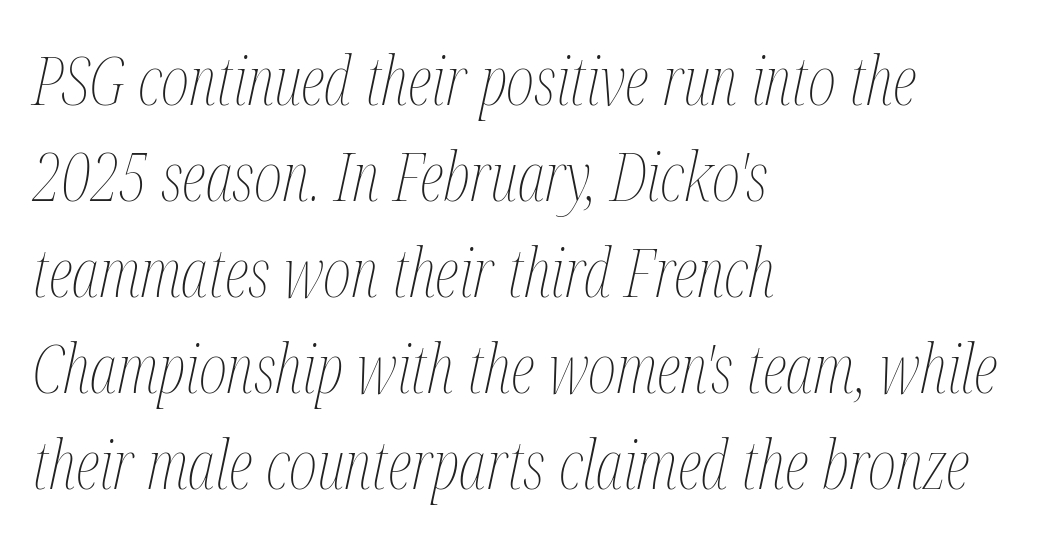
The image shows 68 px thin, condensed type, italic (leaning right); set left-aligned, normal line spacing (1.41x), normal letter spacing, not underlined; medium stroke contrast and a medium x-height.
